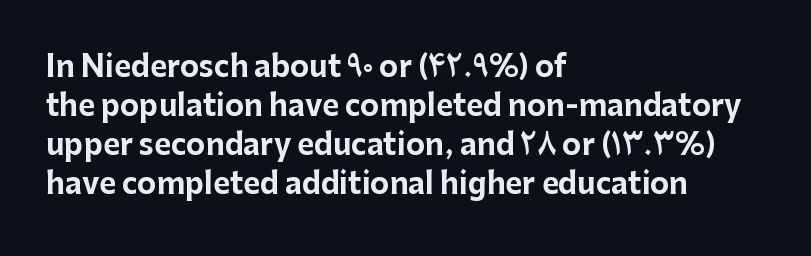
Q: Is the text bold? A: Yes.
Q: Is the text italic (slanted)? A: No, it is upright.
Q: Is the typeface a serif or a sans-serif typeface? A: Sans-serif.
Q: Is the text underlined? A: No.
Q: How is the paragraph aligned? A: Left-aligned.
Q: Is the spacing between letters normal or unusually wide? A: Normal.
Q: Is the spacing between lines tight, normal or loose? A: Normal.
Q: Width (condensed, normal, or wide)? A: Normal.
Q: Stroke contrast? A: Low.
Q: x-height? A: Medium.
Q: Monospaced? A: No.
